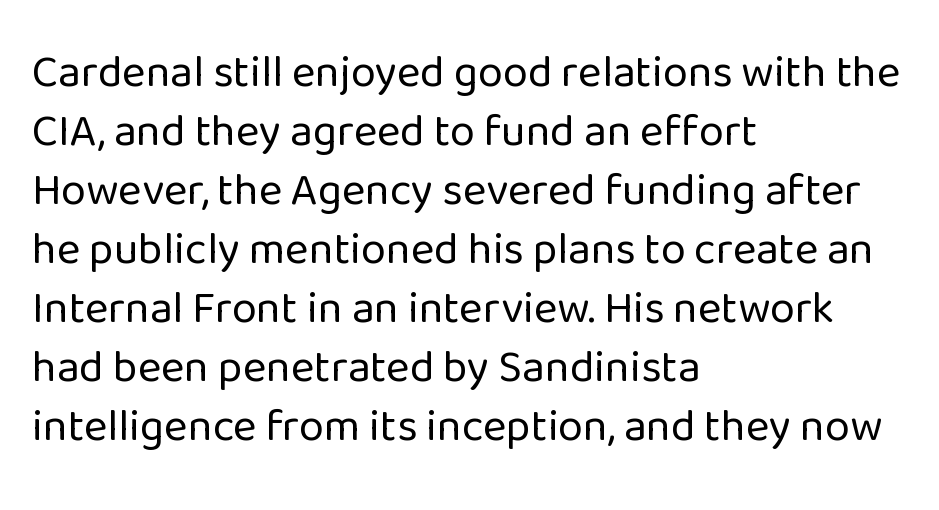
Q: Is the text bold? A: No.
Q: Is the text italic (slanted)? A: No, it is upright.
Q: Is the typeface a serif or a sans-serif typeface? A: Sans-serif.
Q: Is the text underlined? A: No.
Q: How is the paragraph aligned? A: Left-aligned.
Q: Is the spacing between letters normal or unusually wide? A: Normal.
Q: Is the spacing between lines tight, normal or loose? A: Normal.
Q: Width (condensed, normal, or wide)? A: Normal.
Q: Stroke contrast? A: Low.
Q: x-height? A: Medium.
Q: Monospaced? A: No.
